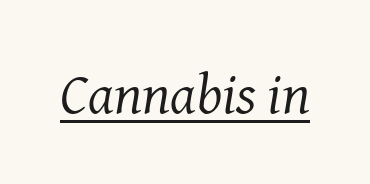
{"serif": "yes", "italic": "yes", "lean": "right", "slant_degrees": 8, "bold": "no", "weight": "regular", "width": "normal", "stroke_contrast": "medium", "x_height": "medium", "monospaced": "no", "underline": "yes", "letter_spacing": "normal", "letter_spacing_em": 0.0, "glyph_px": 57}
